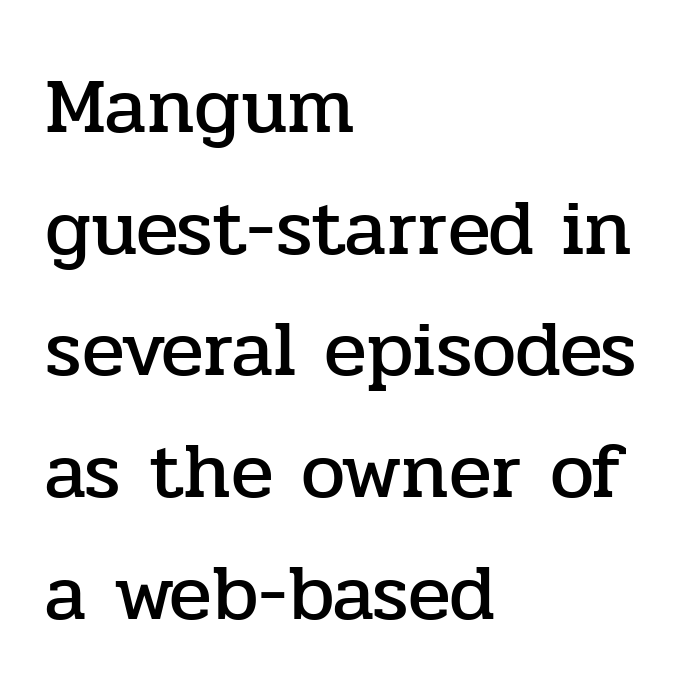
{"serif": "yes", "italic": "no", "width": "normal", "stroke_contrast": "low", "x_height": "medium", "monospaced": "no", "underline": "no", "align": "left", "line_spacing": "normal", "line_spacing_ratio": 1.54, "letter_spacing": "normal", "letter_spacing_em": 0.0, "glyph_px": 79}
